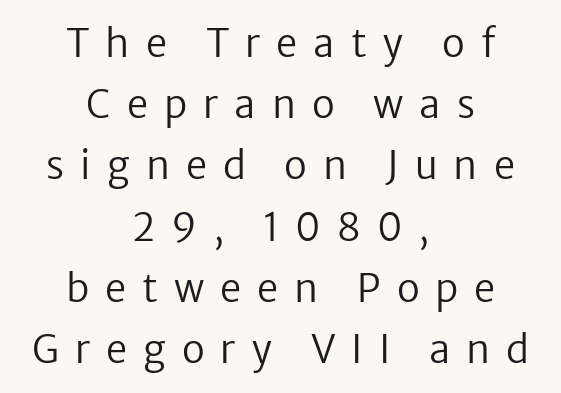
{"serif": "no", "italic": "no", "bold": "no", "weight": "regular", "width": "normal", "stroke_contrast": "low", "x_height": "medium", "monospaced": "no", "underline": "no", "align": "center", "line_spacing": "normal", "line_spacing_ratio": 1.61, "letter_spacing": "wide", "letter_spacing_em": 0.42, "glyph_px": 38}
